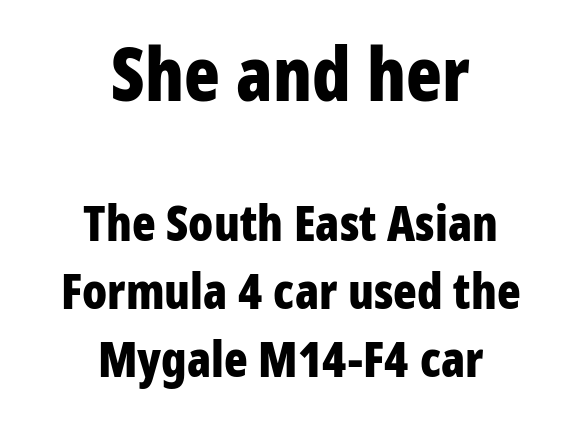
{"serif": "no", "italic": "no", "bold": "yes", "weight": "bold", "width": "condensed", "stroke_contrast": "low", "x_height": "medium", "monospaced": "no", "underline": "no", "align": "center", "line_spacing": "normal", "line_spacing_ratio": 1.38, "letter_spacing": "normal", "letter_spacing_em": 0.0, "larger_block": "first", "size_ratio": 1.51, "glyph_px": 74}
